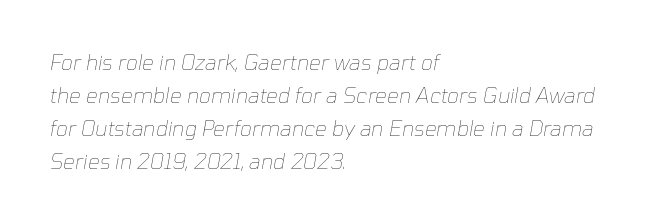
Baseline-to-baseline distance is the conventional proportion of letter height. The horizontal fit of the characters is conventional and even. Each row of text sits above clean, open space. The rendering anchors every line to the left-hand side.
